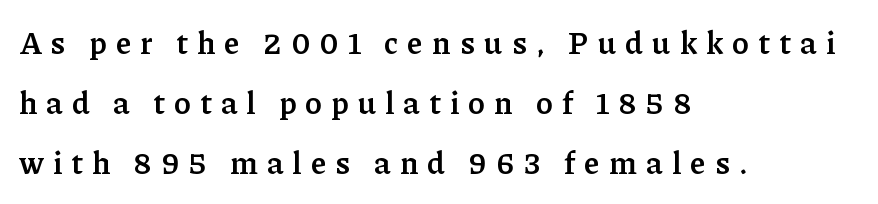
Q: Is the text bold? A: Yes.
Q: Is the text italic (slanted)? A: No, it is upright.
Q: Is the typeface a serif or a sans-serif typeface? A: Serif.
Q: Is the text underlined? A: No.
Q: How is the paragraph aligned? A: Left-aligned.
Q: Is the spacing between letters normal or unusually wide? A: Unusually wide.
Q: Is the spacing between lines tight, normal or loose? A: Loose.
Q: Width (condensed, normal, or wide)? A: Normal.
Q: Stroke contrast? A: Low.
Q: x-height? A: Medium.
Q: Monospaced? A: No.
